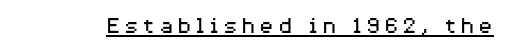
This reads as an unemphasized weight, regular at the heaviest. A typographer would call this underscored text. Posture: upright roman.
